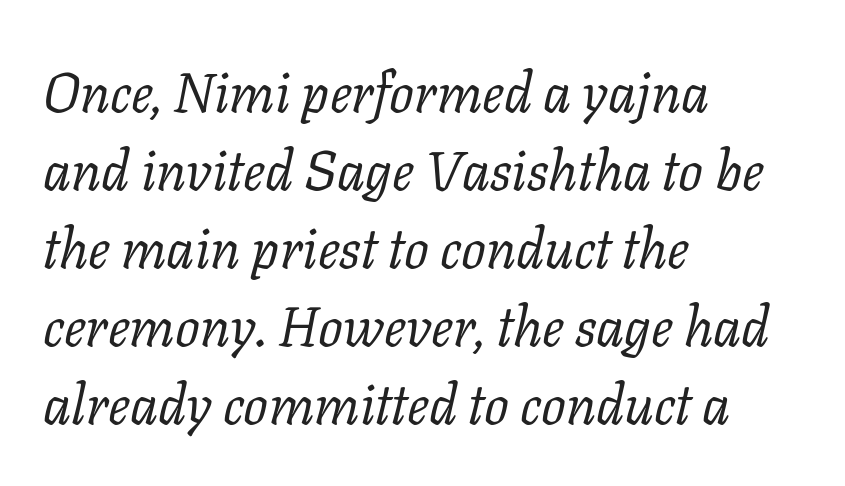
The image shows 55 px regular-weight serif type, italic (leaning right); set left-aligned, normal line spacing (1.42x), normal letter spacing, not underlined; low stroke contrast and a medium x-height.
